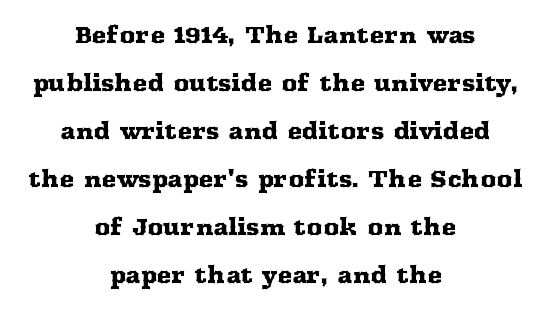
Q: Is the text italic (slanted)? A: No, it is upright.
Q: Is the text underlined? A: No.
Q: How is the paragraph aligned? A: Centered.
Q: Is the spacing between letters normal or unusually wide? A: Normal.
Q: Is the spacing between lines tight, normal or loose? A: Loose.
